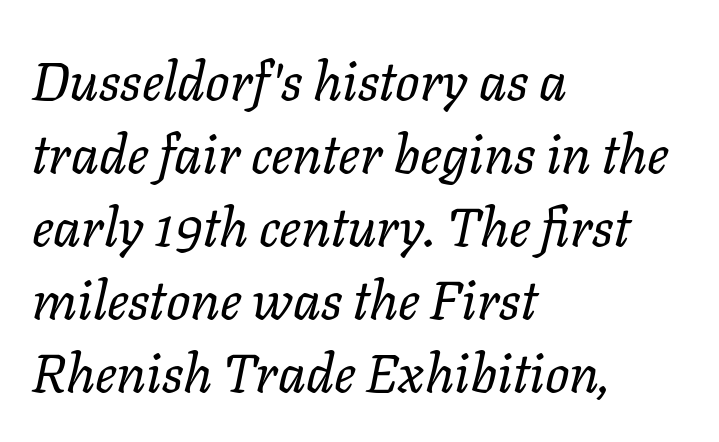
Letters rest on an invisible, unmarked baseline. Note the varied advance widths — an 'i' is clearly narrower than an 'm'. This block has exactly the height ordinary leading produces. Looking at the ascenders, they clearly lean.
